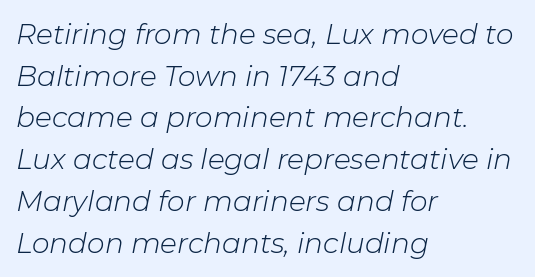
Decoration check: the copy has no underline. Layout note: lines flush left. Nothing heavy about these letters — not bold at all. Here the designer chose a conventional face with non-uniform glyph widths.
